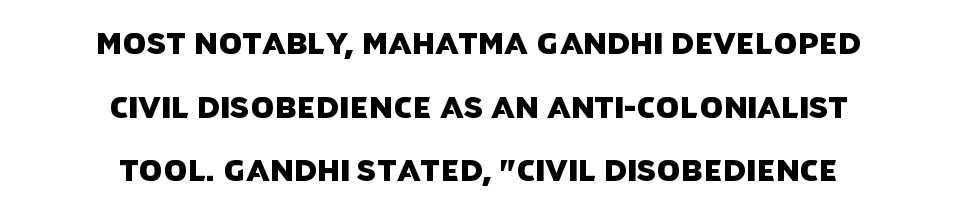
Layout note: lines centered. What's the leading like? Stretched, with rows far apart. Grotesque or geometric, the face here clearly has no serifs. Between one letter and the next there's only the usual sliver of space.
